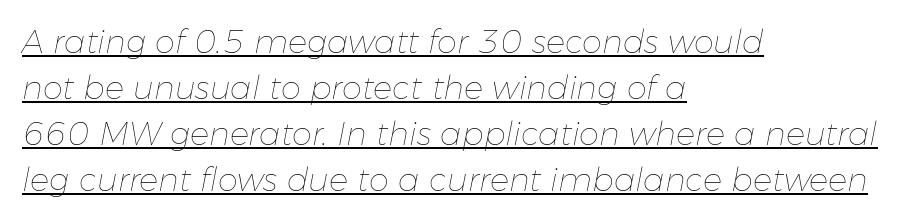
Each word holds together tightly as a unit, with standard inter-letter gaps. Reading down the block, your eye returns to a fixed left position each line. Is the stroke heavy? The answer is a plain regular-or-lighter. Note the varied advance widths — an 'i' is clearly narrower than an 'm'. The font's italic variant was chosen for this text. These characters rest on top of a visible drawn line.
